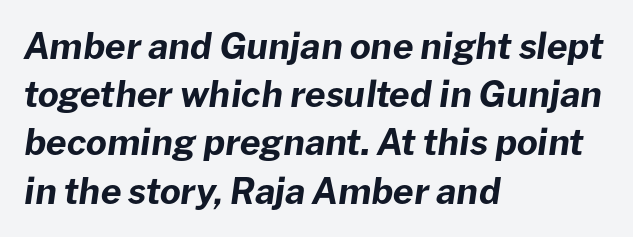
Q: Is the text bold? A: Yes.
Q: Is the text italic (slanted)? A: Yes, it leans right by about 8 degrees.
Q: Is the text underlined? A: No.
Q: How is the paragraph aligned? A: Left-aligned.
Q: Is the spacing between letters normal or unusually wide? A: Normal.
Q: Is the spacing between lines tight, normal or loose? A: Normal.
Q: Width (condensed, normal, or wide)? A: Normal.
Q: Stroke contrast? A: Low.
Q: x-height? A: Medium.
Q: Monospaced? A: No.
